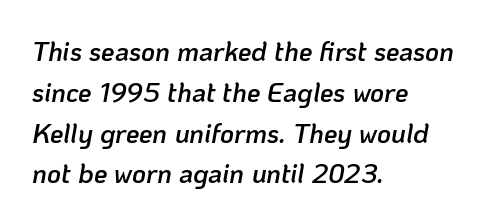
Q: Is the text bold? A: Semi-bold.
Q: Is the text italic (slanted)? A: Yes, it leans right by about 10 degrees.
Q: Is the text underlined? A: No.
Q: How is the paragraph aligned? A: Left-aligned.
Q: Is the spacing between letters normal or unusually wide? A: Normal.
Q: Is the spacing between lines tight, normal or loose? A: Normal.
